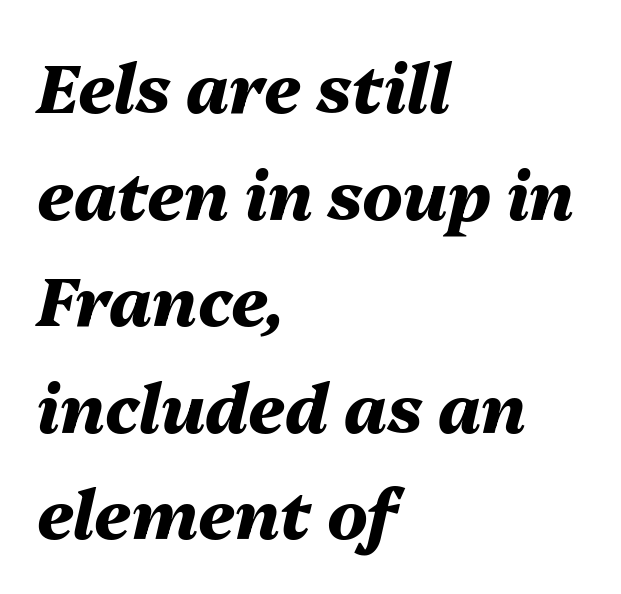
The image shows 67 px heavy type, italic (leaning right); set left-aligned, normal line spacing (1.59x), normal letter spacing, not underlined; medium stroke contrast and a medium x-height.
